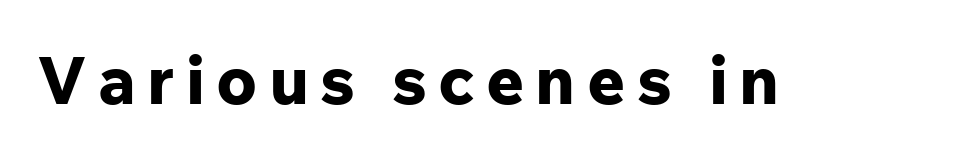
{"serif": "no", "italic": "no", "bold": "yes", "weight": "bold", "width": "normal", "stroke_contrast": "low", "x_height": "medium", "monospaced": "no", "underline": "no", "glyph_px": 66}
